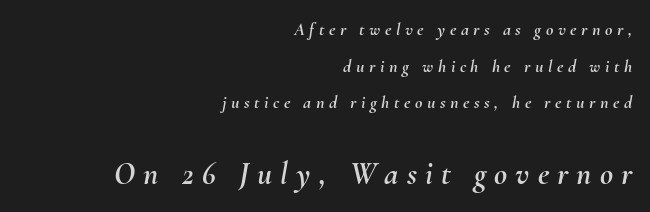
The passage is arranged like a letterhead date or caption credit — flush right. Every character sits at an angle, as italics do. Interline gaps are noticeably wide in this sample. Which of the two is more prominent by size? The second, at the bottom. The specimen omits any rule beneath the text block's lines. Characters follow at a spacing far wider than the type designer built in.
